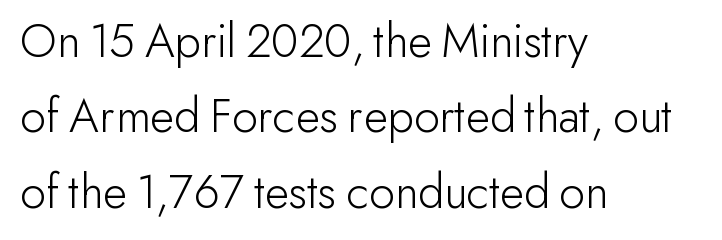
{"serif": "no", "italic": "no", "bold": "no", "weight": "light", "width": "normal", "stroke_contrast": "low", "x_height": "small", "monospaced": "no", "underline": "no", "align": "left", "line_spacing": "normal", "line_spacing_ratio": 1.51, "letter_spacing": "normal", "letter_spacing_em": 0.0, "glyph_px": 50}
